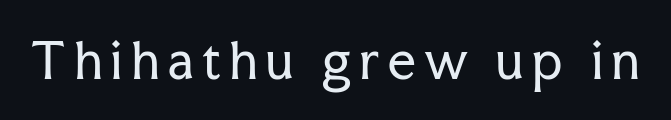
Q: Is the text bold? A: No.
Q: Is the text italic (slanted)? A: No, it is upright.
Q: Is the typeface a serif or a sans-serif typeface? A: Serif.
Q: Is the text underlined? A: No.
Q: Width (condensed, normal, or wide)? A: Normal.
Q: Stroke contrast? A: Low.
Q: x-height? A: Medium.
Q: Monospaced? A: No.
